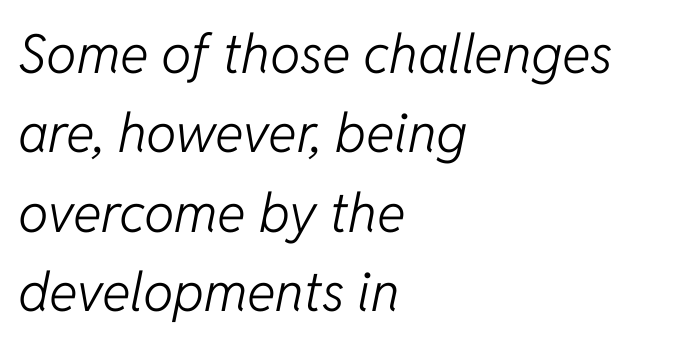
{"italic": "yes", "lean": "right", "slant_degrees": 11, "bold": "no", "weight": "light", "width": "normal", "stroke_contrast": "low", "x_height": "medium", "monospaced": "no", "underline": "no", "align": "left", "line_spacing": "normal", "line_spacing_ratio": 1.47, "letter_spacing": "normal", "letter_spacing_em": 0.0, "glyph_px": 54}
